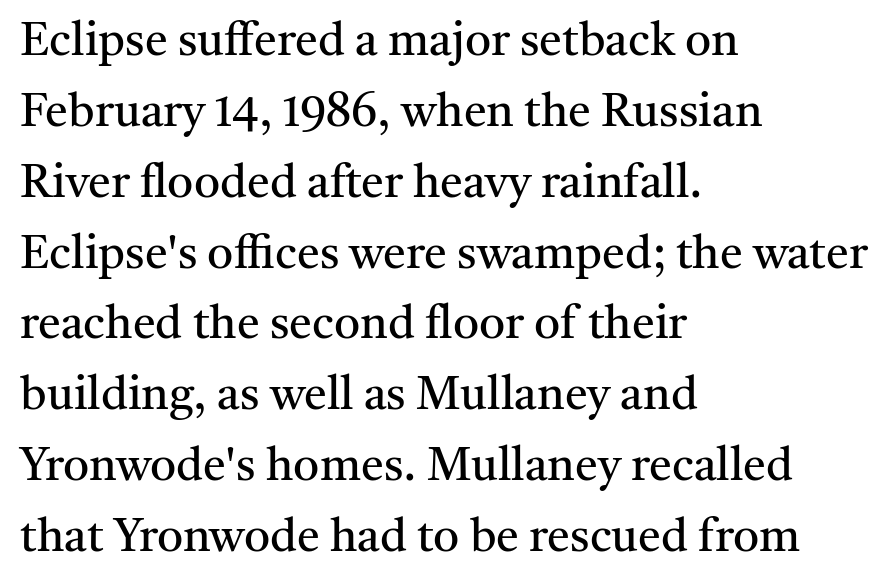
{"serif": "yes", "italic": "no", "bold": "no", "weight": "regular", "width": "normal", "stroke_contrast": "medium", "x_height": "medium", "monospaced": "no", "underline": "no", "align": "left", "line_spacing": "normal", "line_spacing_ratio": 1.54, "letter_spacing": "normal", "letter_spacing_em": 0.0, "glyph_px": 46}
